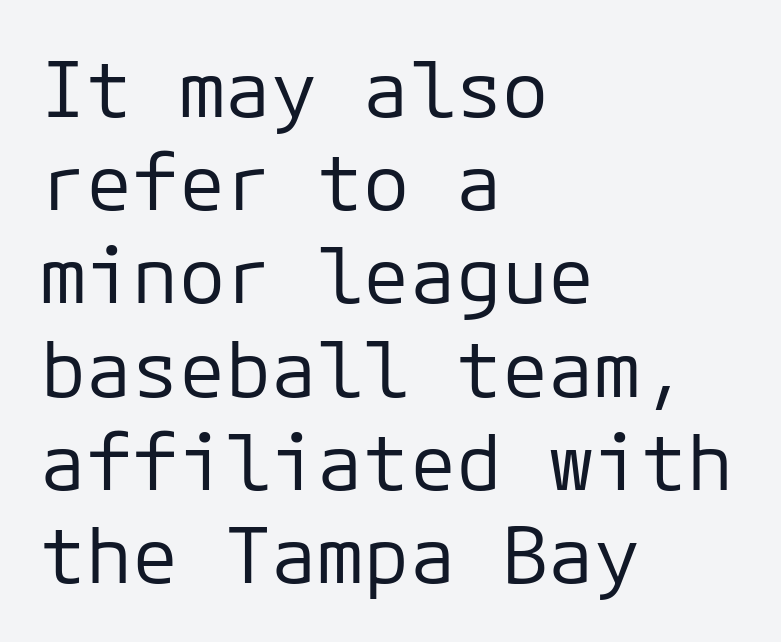
The words here are not underlined. No feet cap the strokes, marking this as sans-serif type. Spacing between characters is what you'd get straight out of the box. Leftover space on each line is placed entirely after the last word. Do the letters lean? They stand straight.
